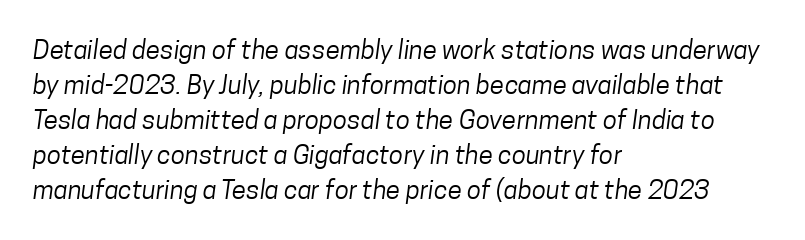
{"bold": "no", "underline": "no", "align": "left", "line_spacing": "normal", "line_spacing_ratio": 1.35, "letter_spacing": "normal", "letter_spacing_em": 0.0, "glyph_px": 26}
